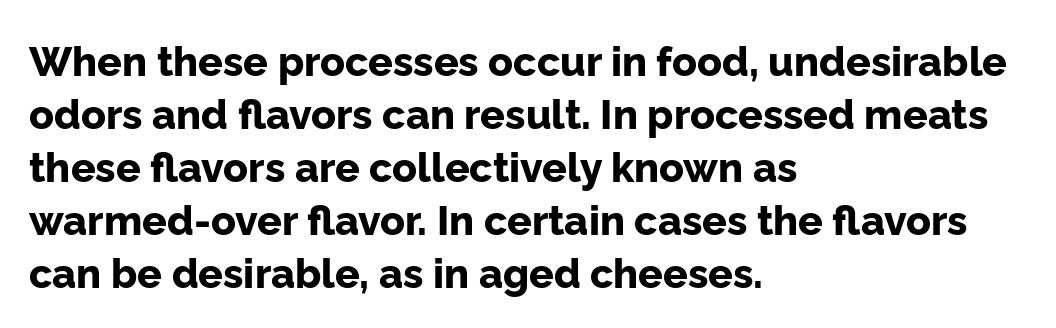
Q: Is the text bold? A: Yes.
Q: Is the text italic (slanted)? A: No, it is upright.
Q: Is the typeface a serif or a sans-serif typeface? A: Sans-serif.
Q: Is the text underlined? A: No.
Q: How is the paragraph aligned? A: Left-aligned.
Q: Is the spacing between letters normal or unusually wide? A: Normal.
Q: Is the spacing between lines tight, normal or loose? A: Normal.
Q: Width (condensed, normal, or wide)? A: Normal.
Q: Stroke contrast? A: Low.
Q: x-height? A: Medium.
Q: Monospaced? A: No.
